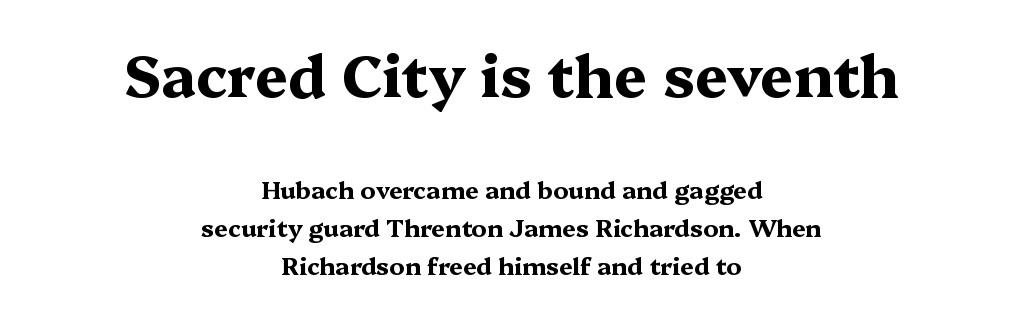
Q: Is the text bold? A: Yes.
Q: Is the text italic (slanted)? A: No, it is upright.
Q: Is the typeface a serif or a sans-serif typeface? A: Serif.
Q: Is the text underlined? A: No.
Q: How is the paragraph aligned? A: Centered.
Q: Is the spacing between letters normal or unusually wide? A: Normal.
Q: Is the spacing between lines tight, normal or loose? A: Normal.
Q: Which block of text is set in a larger size, the first (top) or the second (bottom)? A: The first (top) one.
Q: Width (condensed, normal, or wide)? A: Wide.
Q: Stroke contrast? A: Medium.
Q: x-height? A: Medium.
Q: Monospaced? A: No.
